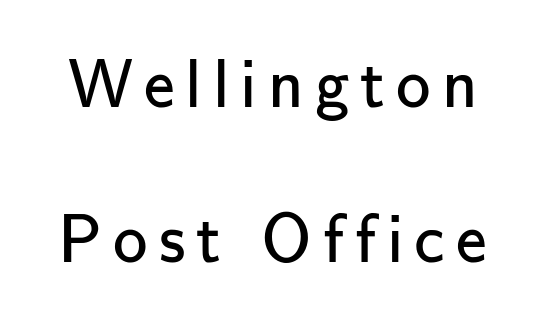
{"serif": "no", "italic": "no", "bold": "no", "weight": "regular", "width": "normal", "stroke_contrast": "low", "x_height": "small", "monospaced": "no", "underline": "no", "line_spacing": "loose", "line_spacing_ratio": 2.25, "glyph_px": 69}
